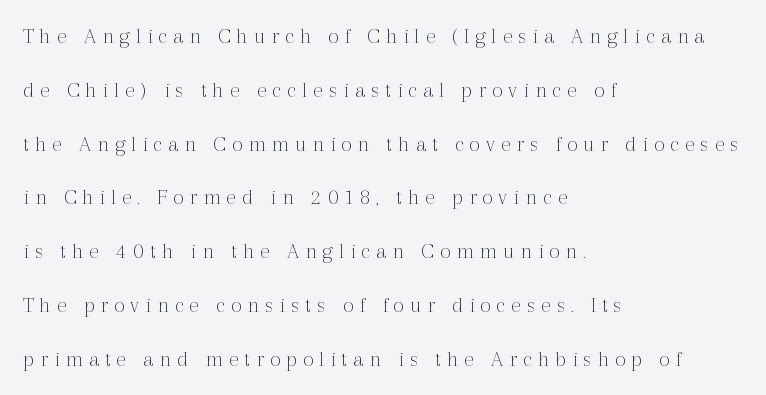
The image shows 23 px text type, upright; set left-aligned, loose line spacing (2.34x), unusually wide letter spacing (+0.26 em), not underlined.
